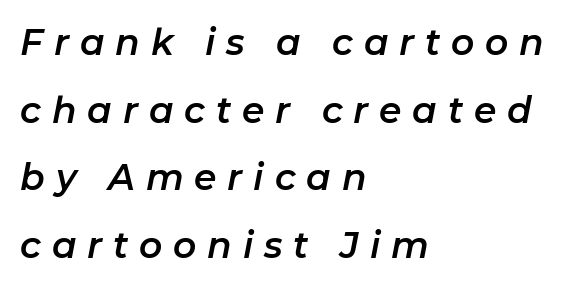
Q: Is the text italic (slanted)? A: Yes, it leans right by about 11 degrees.
Q: Is the text underlined? A: No.
Q: How is the paragraph aligned? A: Left-aligned.
Q: Is the spacing between letters normal or unusually wide? A: Unusually wide.
Q: Width (condensed, normal, or wide)? A: Normal.
Q: Stroke contrast? A: Low.
Q: x-height? A: Medium.
Q: Monospaced? A: No.
